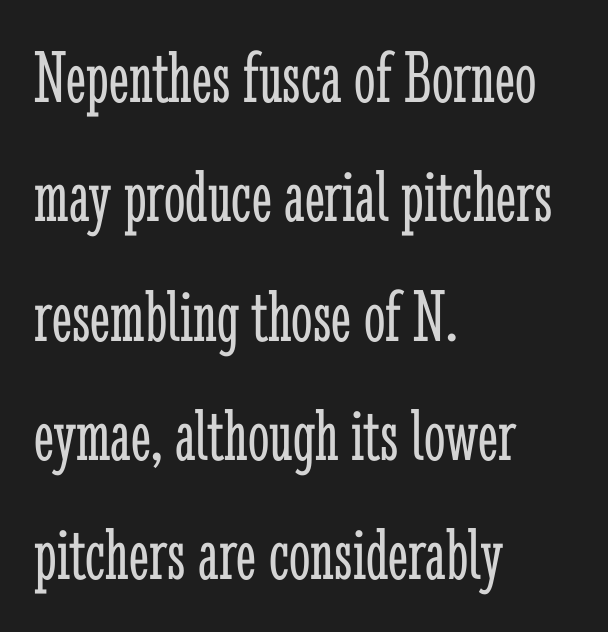
The image shows 76 px light, condensed serif type, upright; set left-aligned, normal line spacing (1.57x), normal letter spacing, not underlined; low stroke contrast and a medium x-height.
